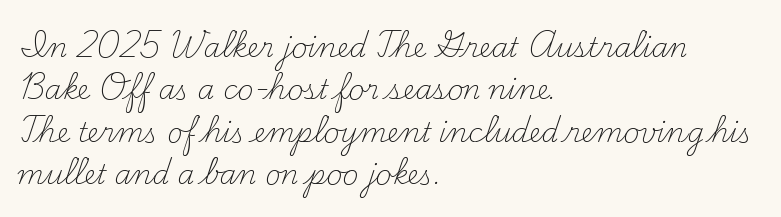
The image shows 27 px text type; set left-aligned, normal line spacing (1.57x), normal letter spacing, not underlined.
